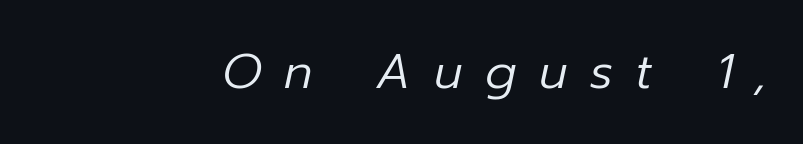
Note the varied advance widths — an 'i' is clearly narrower than an 'm'. How are the letters spaced? Widely, with obvious added tracking. Quick note: underline off. Compared with a typical body face, this is equally light or lighter still.
